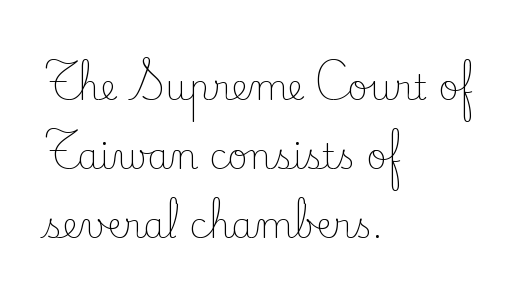
Varying glyph widths throughout — classic text-font behaviour. The lines in this sample share a left origin and differ only in where they stop. A typesetter would label this face a serif. Every character sits straight up, as roman type does. The leading is generous, giving the passage an open texture. Vertical stems look standard width or narrower in stroke.
